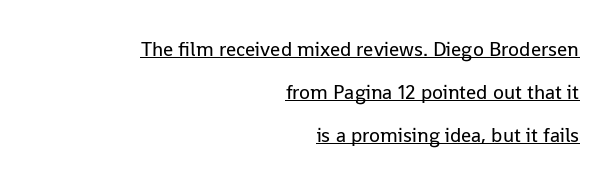
Q: Is the text bold? A: No.
Q: Is the text italic (slanted)? A: No, it is upright.
Q: Is the text underlined? A: Yes.
Q: How is the paragraph aligned? A: Right-aligned.
Q: Is the spacing between letters normal or unusually wide? A: Normal.
Q: Is the spacing between lines tight, normal or loose? A: Loose.
